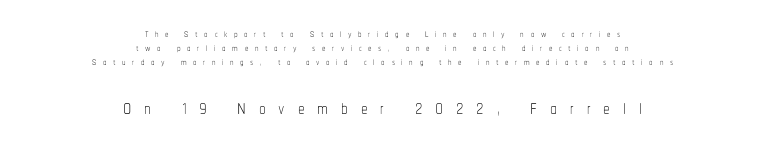
Has an underline been added? It has not. Caption: expanded tracking, letters set apart. These two chunks differ in scale, with the bottom chunk taking the larger measure. The lines are quadded center. The typography opts for an upright posture over an oblique one. Horizontal bands of white between lines are thin slivers.
